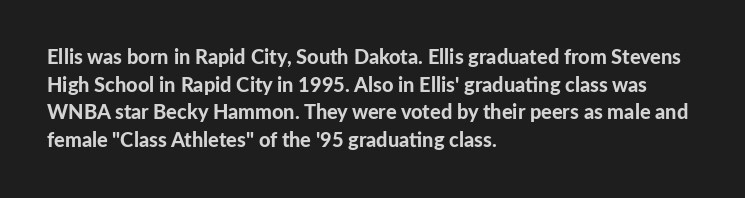
The image shows 20 px bold type, upright; set left-aligned, normal line spacing (1.38x), normal letter spacing, not underlined.
